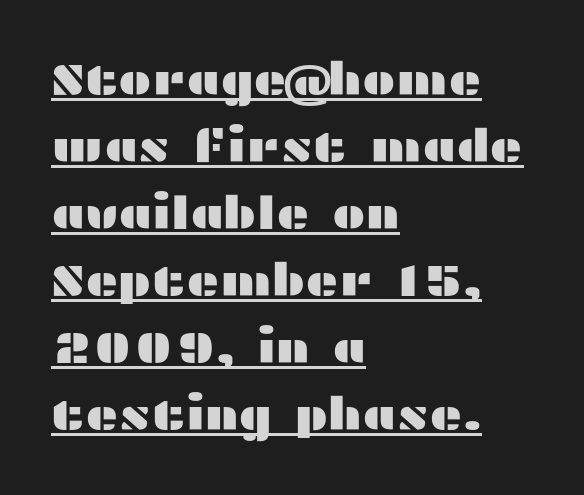
Q: Is the text italic (slanted)? A: No, it is upright.
Q: Is the typeface a serif or a sans-serif typeface? A: Sans-serif.
Q: Is the text underlined? A: Yes.
Q: How is the paragraph aligned? A: Left-aligned.
Q: Is the spacing between letters normal or unusually wide? A: Normal.
Q: Is the spacing between lines tight, normal or loose? A: Normal.
Q: Width (condensed, normal, or wide)? A: Wide.
Q: Stroke contrast? A: Medium.
Q: x-height? A: Medium.
Q: Monospaced? A: No.
